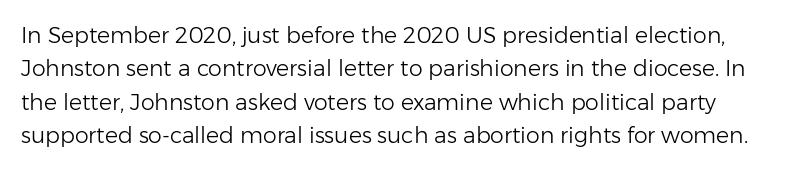
Q: Is the text bold? A: No.
Q: Is the text italic (slanted)? A: No, it is upright.
Q: Is the text underlined? A: No.
Q: Is the spacing between letters normal or unusually wide? A: Normal.
Q: Is the spacing between lines tight, normal or loose? A: Normal.
